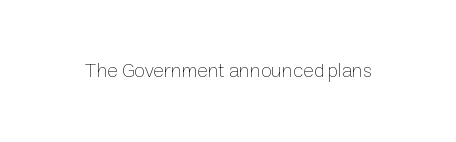
{"italic": "no", "bold": "no", "underline": "no", "letter_spacing": "normal", "letter_spacing_em": 0.0, "glyph_px": 20}
